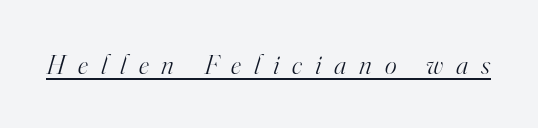
Q: Is the text bold? A: No.
Q: Is the text italic (slanted)? A: Yes, it leans right by about 16 degrees.
Q: Is the typeface a serif or a sans-serif typeface? A: Serif.
Q: Is the text underlined? A: Yes.
Q: Is the spacing between letters normal or unusually wide? A: Unusually wide.
Q: Width (condensed, normal, or wide)? A: Normal.
Q: Stroke contrast? A: High.
Q: x-height? A: Small.
Q: Monospaced? A: No.
